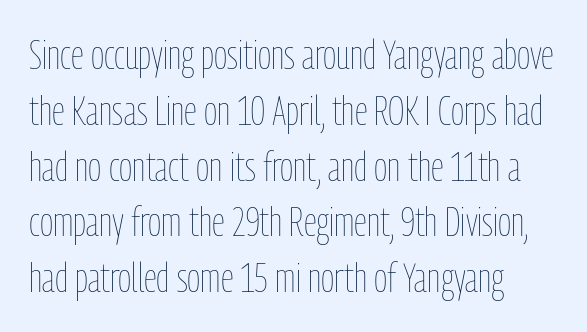
Q: Is the text bold? A: No.
Q: Is the text italic (slanted)? A: No, it is upright.
Q: Is the text underlined? A: No.
Q: How is the paragraph aligned? A: Left-aligned.
Q: Is the spacing between letters normal or unusually wide? A: Normal.
Q: Is the spacing between lines tight, normal or loose? A: Normal.
Q: Width (condensed, normal, or wide)? A: Condensed.
Q: Stroke contrast? A: Low.
Q: x-height? A: Medium.
Q: Monospaced? A: No.
